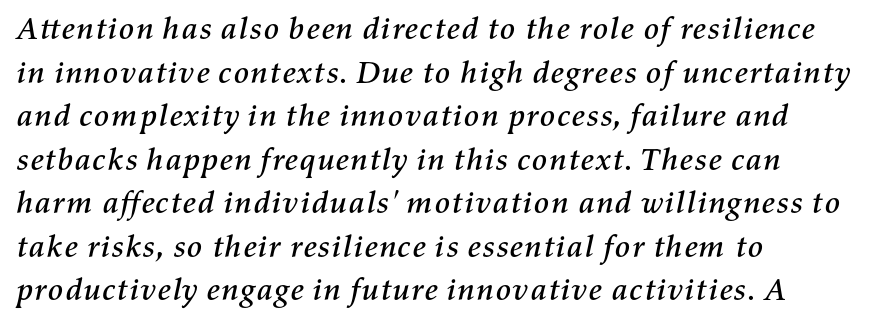
Q: Is the text italic (slanted)? A: Yes, it leans right by about 11 degrees.
Q: Is the text underlined? A: No.
Q: How is the paragraph aligned? A: Left-aligned.
Q: Is the spacing between letters normal or unusually wide? A: Normal.
Q: Is the spacing between lines tight, normal or loose? A: Normal.
Q: Width (condensed, normal, or wide)? A: Normal.
Q: Stroke contrast? A: Medium.
Q: x-height? A: Medium.
Q: Monospaced? A: No.
